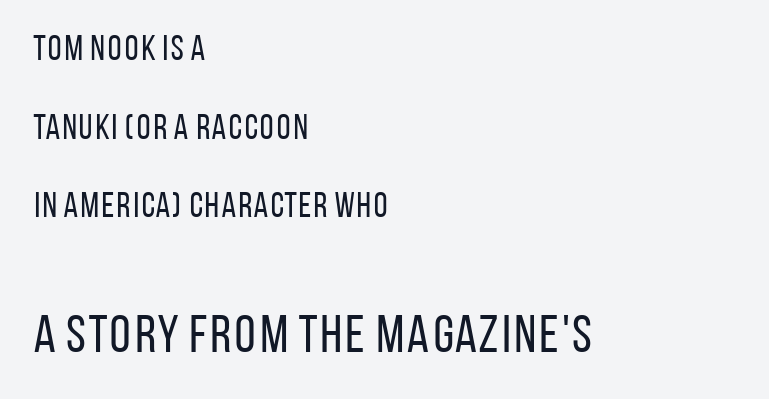
Q: Is the text bold? A: No.
Q: Is the text italic (slanted)? A: No, it is upright.
Q: Is the typeface a serif or a sans-serif typeface? A: Sans-serif.
Q: Is the text underlined? A: No.
Q: How is the paragraph aligned? A: Left-aligned.
Q: Is the spacing between letters normal or unusually wide? A: Normal.
Q: Is the spacing between lines tight, normal or loose? A: Loose.
Q: Which block of text is set in a larger size, the first (top) or the second (bottom)? A: The second (bottom) one.
Q: Width (condensed, normal, or wide)? A: Condensed.
Q: Stroke contrast? A: Low.
Q: x-height? A: Large.
Q: Monospaced? A: No.
